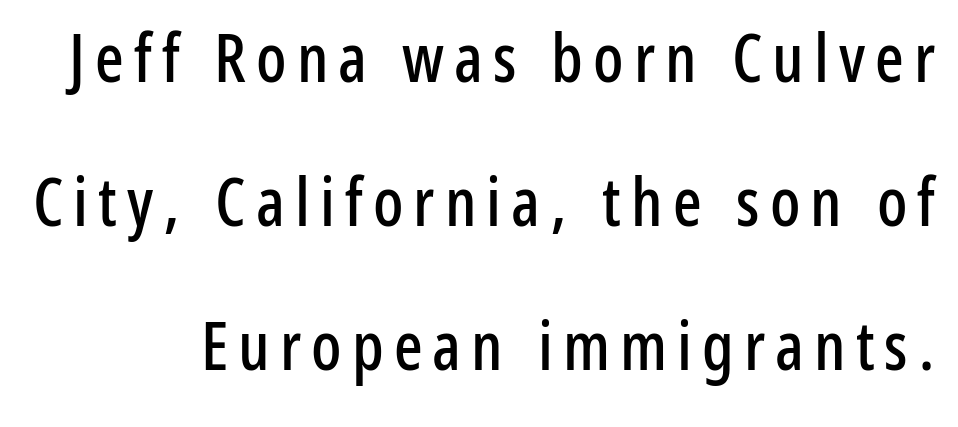
Unlike a traditional serif, this face leaves its strokes unadorned. Only glyphs here, with clear space below each row. Characters remain perfectly vertical along every line. Honestly, the rows look like they've been pulled way apart. A typesetter would call this proportional, since set widths differ per character.
